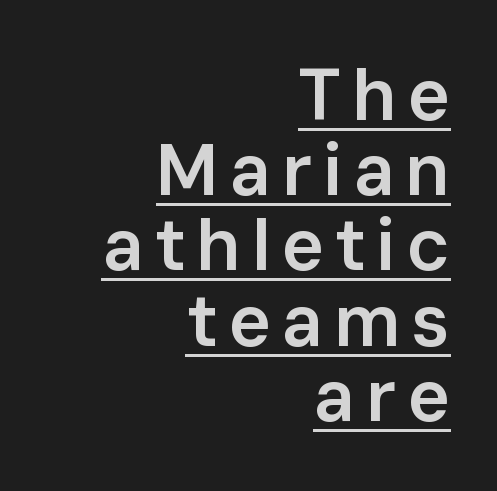
{"serif": "no", "italic": "no", "bold": "semi", "weight": "semibold", "width": "normal", "stroke_contrast": "low", "x_height": "medium", "monospaced": "no", "underline": "yes", "align": "right", "line_spacing": "tight", "line_spacing_ratio": 1.03, "glyph_px": 73}
